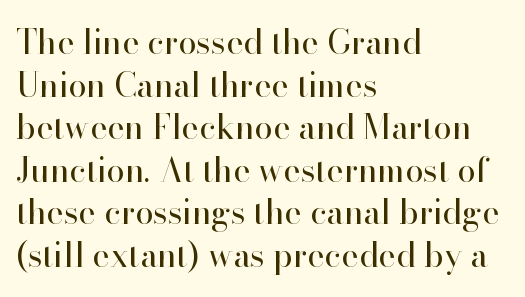
Q: Is the text bold? A: No.
Q: Is the text italic (slanted)? A: No, it is upright.
Q: Is the typeface a serif or a sans-serif typeface? A: Serif.
Q: Is the text underlined? A: No.
Q: How is the paragraph aligned? A: Left-aligned.
Q: Is the spacing between letters normal or unusually wide? A: Normal.
Q: Is the spacing between lines tight, normal or loose? A: Normal.
Q: Width (condensed, normal, or wide)? A: Normal.
Q: Stroke contrast? A: High.
Q: x-height? A: Small.
Q: Monospaced? A: No.
